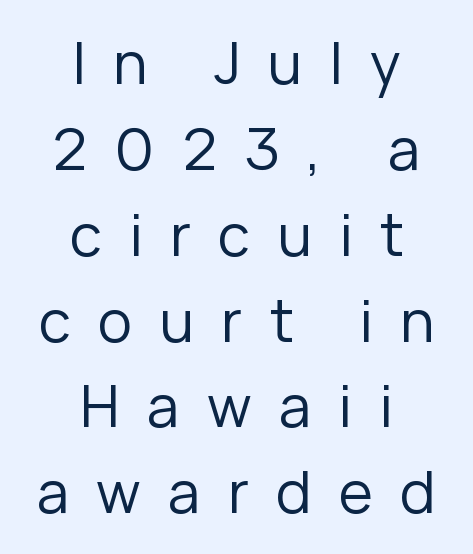
The image shows 58 px regular-weight sans-serif type, upright; set centered, normal line spacing (1.48x), unusually wide letter spacing (+0.47 em), not underlined; low stroke contrast and a medium x-height.
